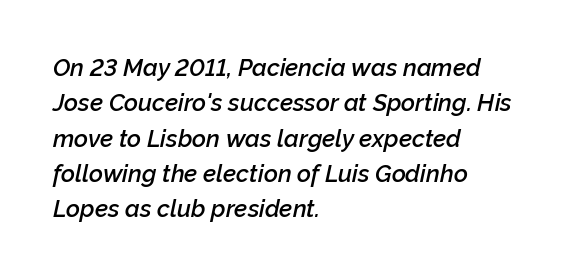
The image shows 24 px text type, italic (leaning right); set left-aligned, normal line spacing (1.47x), normal letter spacing, not underlined.
